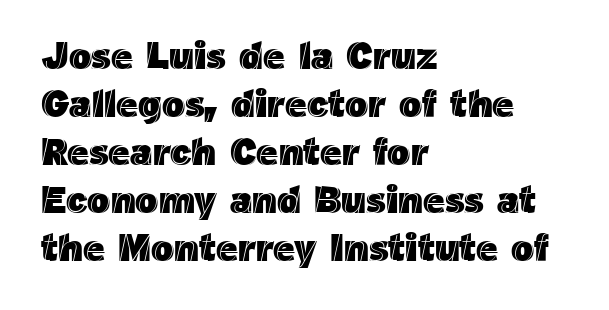
{"italic": "no", "width": "normal", "x_height": "medium", "monospaced": "no", "underline": "no", "align": "left", "line_spacing": "normal", "line_spacing_ratio": 1.26, "letter_spacing": "normal", "letter_spacing_em": 0.0, "glyph_px": 38}
